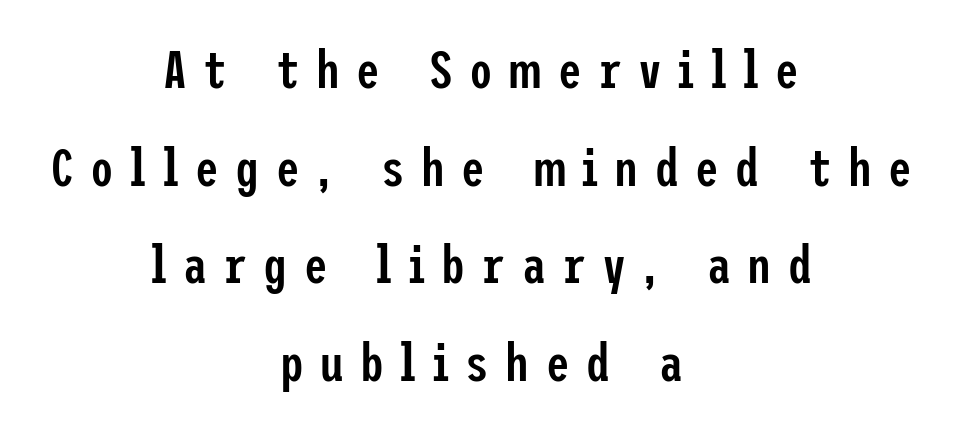
Q: Is the text bold? A: Semi-bold.
Q: Is the text italic (slanted)? A: No, it is upright.
Q: Is the typeface a serif or a sans-serif typeface? A: Sans-serif.
Q: Is the text underlined? A: No.
Q: How is the paragraph aligned? A: Centered.
Q: Is the spacing between letters normal or unusually wide? A: Unusually wide.
Q: Width (condensed, normal, or wide)? A: Condensed.
Q: Stroke contrast? A: Low.
Q: x-height? A: Medium.
